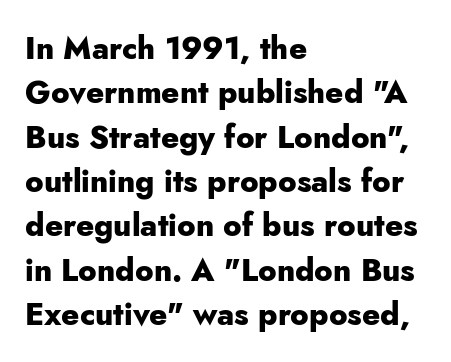
The image shows 31 px heavy sans-serif type, upright; set left-aligned, normal line spacing (1.43x), normal letter spacing, not underlined; low stroke contrast and a small x-height.
